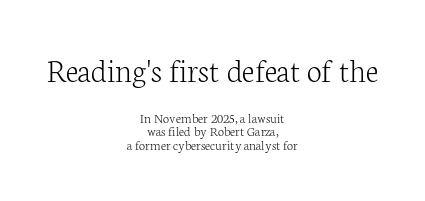
The image shows 34 px light serif type, upright; set centered, tight line spacing (0.98x), normal letter spacing, not underlined; the first (top) block is 2.43x larger; low stroke contrast and a medium x-height.
